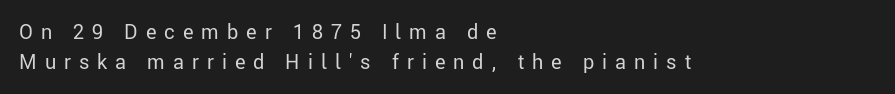
Q: Is the text bold? A: No.
Q: Is the text italic (slanted)? A: No, it is upright.
Q: Is the text underlined? A: No.
Q: How is the paragraph aligned? A: Left-aligned.
Q: Is the spacing between letters normal or unusually wide? A: Unusually wide.
Q: Is the spacing between lines tight, normal or loose? A: Normal.
